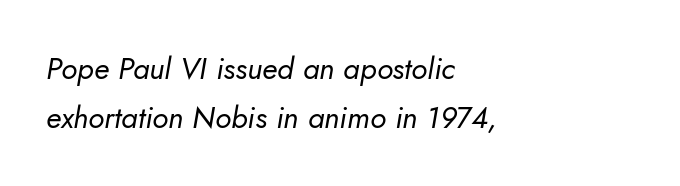
Q: Is the text bold? A: No.
Q: Is the text italic (slanted)? A: Yes, it leans right by about 10 degrees.
Q: Is the text underlined? A: No.
Q: How is the paragraph aligned? A: Left-aligned.
Q: Is the spacing between letters normal or unusually wide? A: Normal.
Q: Is the spacing between lines tight, normal or loose? A: Normal.
Q: Width (condensed, normal, or wide)? A: Normal.
Q: Stroke contrast? A: Low.
Q: x-height? A: Small.
Q: Monospaced? A: No.
